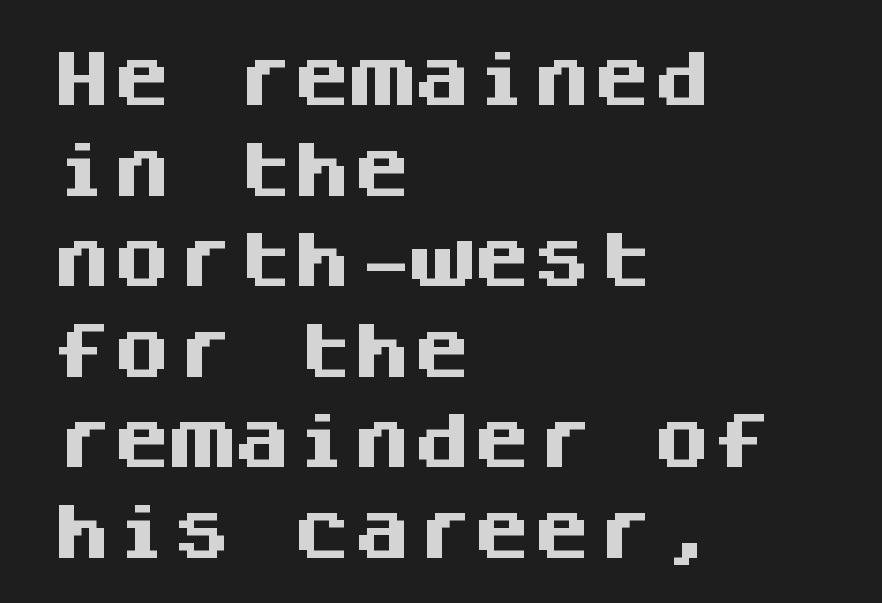
The image shows 60 px heavy sans-serif type, upright, monospaced; set left-aligned, normal line spacing (1.51x), normal letter spacing, not underlined; medium stroke contrast and a large x-height.
